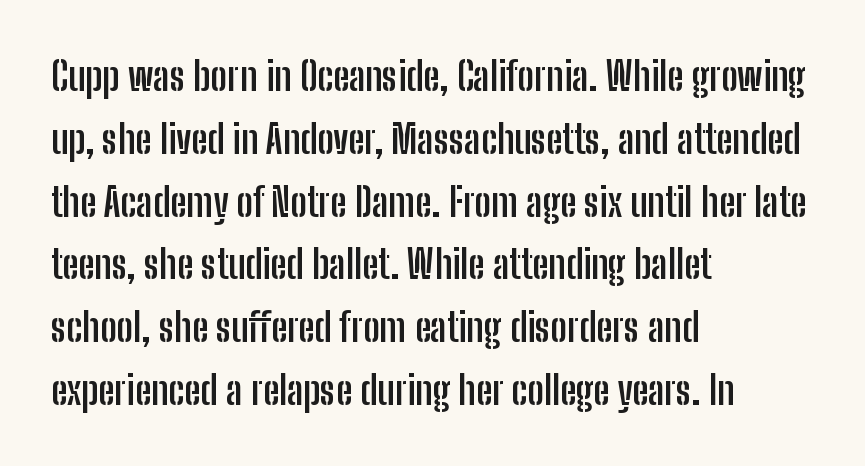
Q: Is the text bold? A: Yes.
Q: Is the text italic (slanted)? A: No, it is upright.
Q: Is the typeface a serif or a sans-serif typeface? A: Sans-serif.
Q: Is the text underlined? A: No.
Q: How is the paragraph aligned? A: Left-aligned.
Q: Is the spacing between letters normal or unusually wide? A: Normal.
Q: Is the spacing between lines tight, normal or loose? A: Normal.
Q: Width (condensed, normal, or wide)? A: Condensed.
Q: Stroke contrast? A: Low.
Q: x-height? A: Medium.
Q: Monospaced? A: No.
